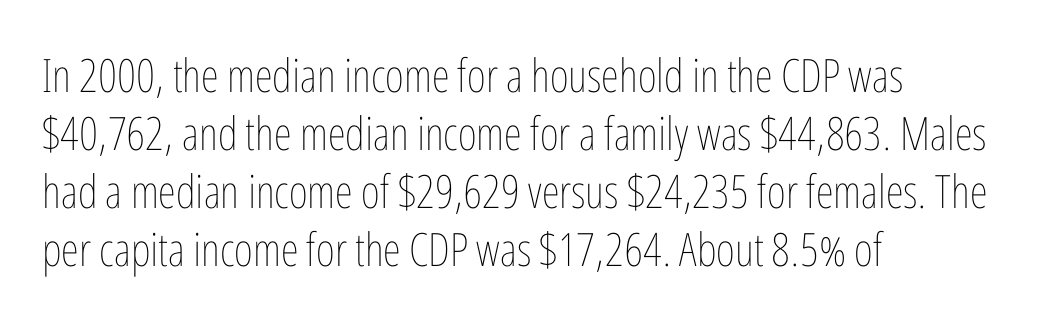
{"italic": "no", "bold": "no", "weight": "thin", "width": "condensed", "stroke_contrast": "low", "x_height": "medium", "monospaced": "no", "underline": "no", "align": "left", "line_spacing": "normal", "line_spacing_ratio": 1.26, "letter_spacing": "normal", "letter_spacing_em": 0.0, "glyph_px": 46}
